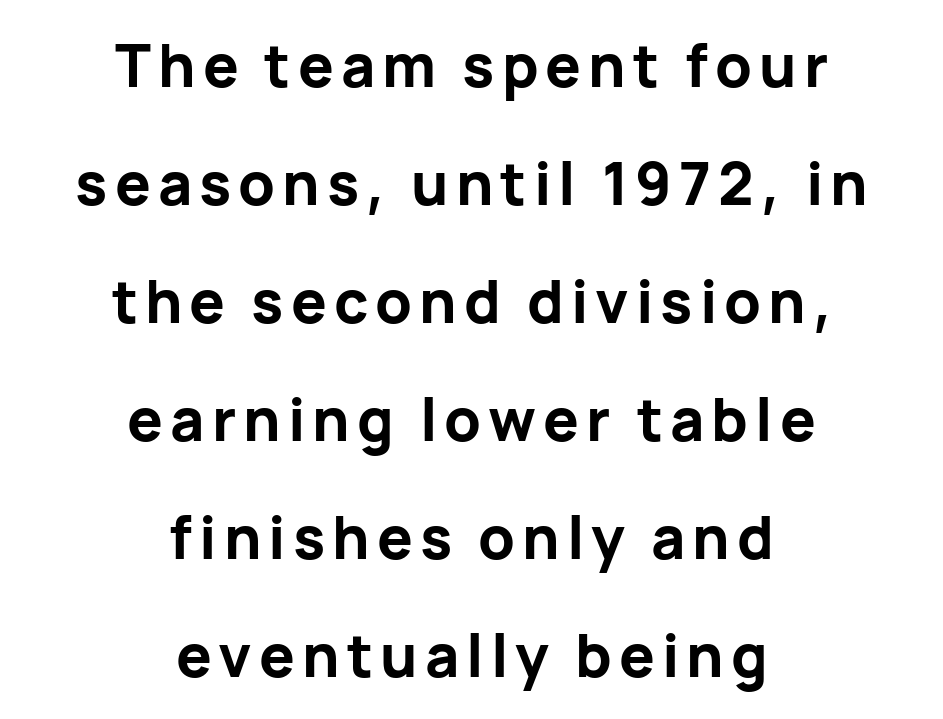
{"serif": "no", "italic": "no", "bold": "yes", "weight": "bold", "width": "normal", "stroke_contrast": "low", "x_height": "medium", "monospaced": "no", "underline": "no", "align": "center", "line_spacing": "loose", "line_spacing_ratio": 2.0, "glyph_px": 59}
